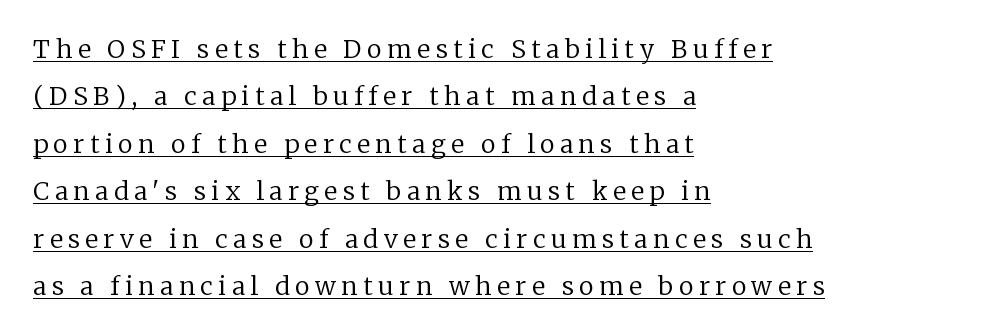
{"italic": "no", "bold": "no", "underline": "yes", "align": "left", "line_spacing": "loose", "line_spacing_ratio": 1.9, "letter_spacing": "wide", "letter_spacing_em": 0.22, "glyph_px": 25}
